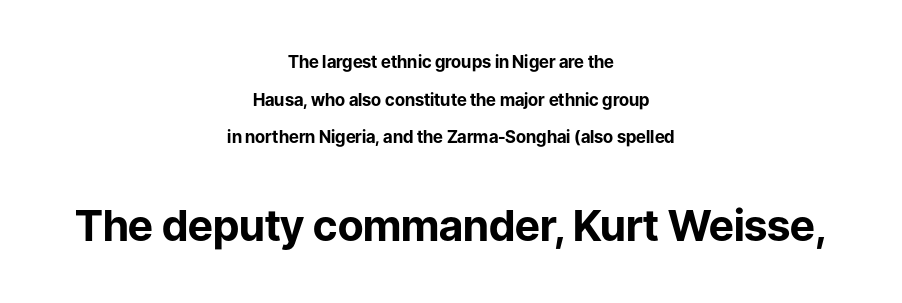
{"serif": "no", "italic": "no", "bold": "yes", "weight": "bold", "width": "normal", "stroke_contrast": "low", "x_height": "medium", "monospaced": "no", "underline": "no", "align": "center", "line_spacing": "loose", "line_spacing_ratio": 2.22, "letter_spacing": "normal", "letter_spacing_em": 0.0, "larger_block": "second", "size_ratio": 2.53, "glyph_px": 43}
